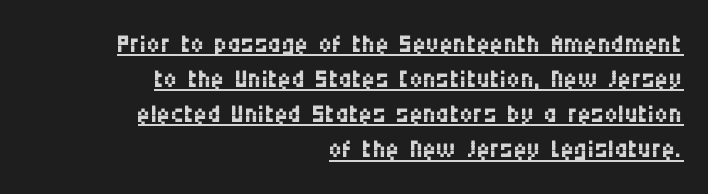
Caption: face not bold, strokes unweighted. Is this a fixed-width face? No — the glyphs have proportional, varying widths. A typesetter would mark this as roman, not italic. Check the space under the baseline: a stroke is drawn there.
